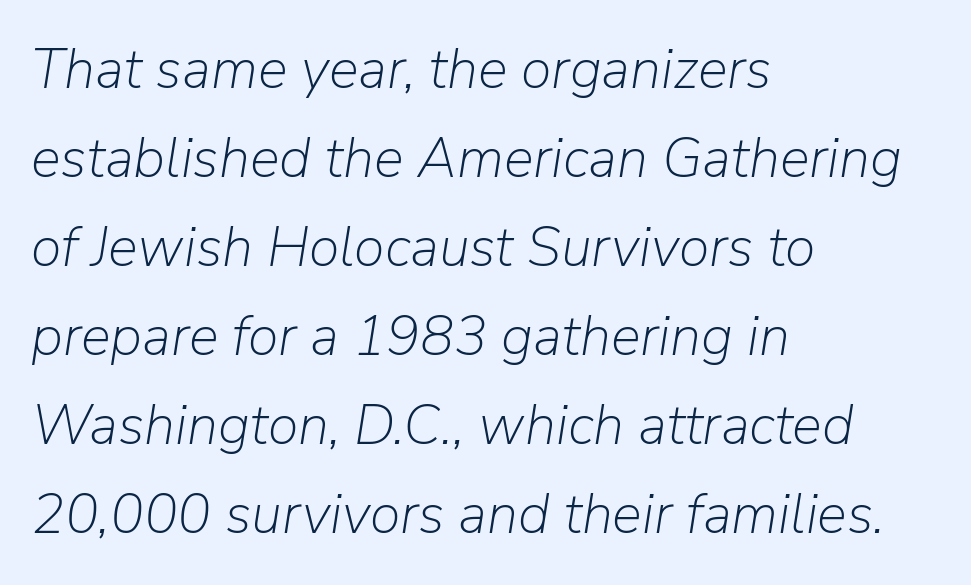
The image shows 56 px light type, italic (leaning right); set left-aligned, normal line spacing (1.59x), normal letter spacing, not underlined; low stroke contrast and a medium x-height.
